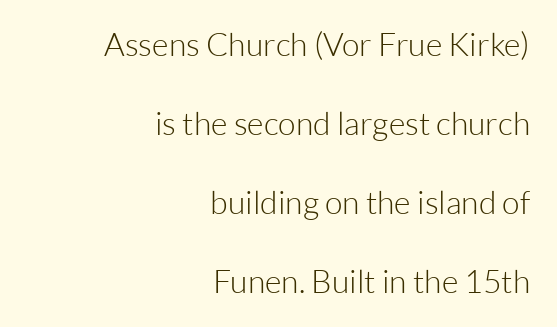
Varying glyph widths throughout — classic text-font behaviour. To sum up the face: it is a sans, with no serifs. Glance below the letters and you will spot only blank space. The tracking reads as untouched default to a designer's eye. Leading: increased. The compositor pushed each line to the right boundary.
